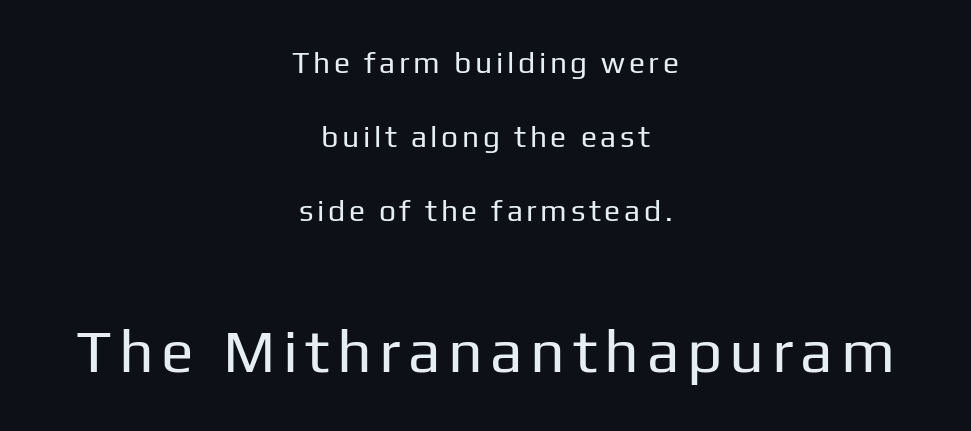
The image shows 61 px regular-weight sans-serif type, upright; set centered, loose line spacing (2.46x), not underlined; the second (bottom) block is 2.03x larger; low stroke contrast and a medium x-height.
